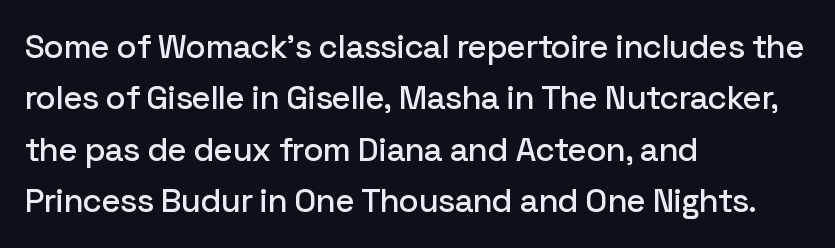
{"serif": "no", "italic": "no", "width": "normal", "stroke_contrast": "low", "x_height": "medium", "monospaced": "no", "underline": "no", "align": "left", "line_spacing": "normal", "line_spacing_ratio": 1.56, "letter_spacing": "normal", "letter_spacing_em": 0.0, "glyph_px": 33}
